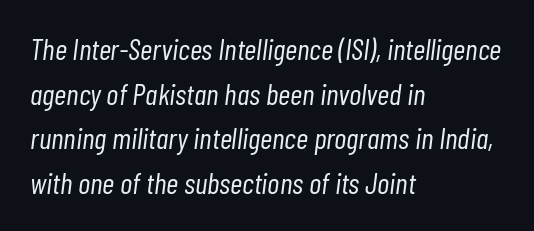
The image shows 30 px light, condensed type, italic (leaning right); set left-aligned, normal line spacing (1.49x), normal letter spacing, not underlined; low stroke contrast and a medium x-height.
